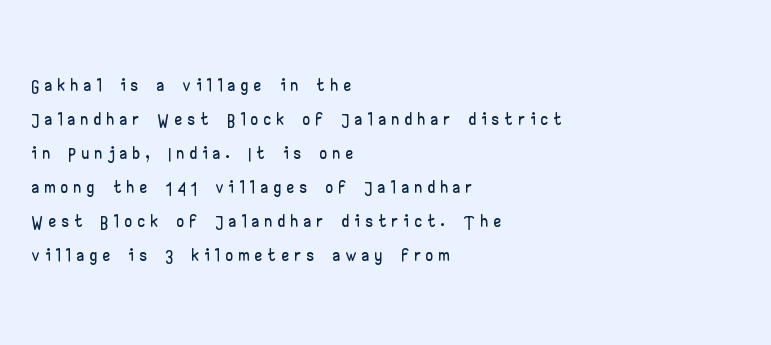
{"italic": "no", "underline": "no", "align": "left", "line_spacing": "normal", "line_spacing_ratio": 1.26, "letter_spacing": "wide", "letter_spacing_em": 0.24, "glyph_px": 27}
